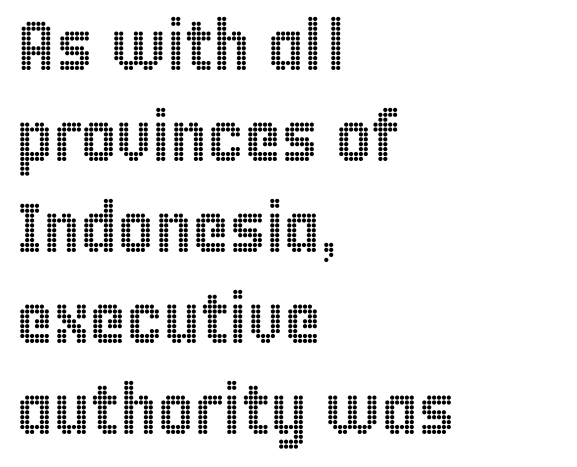
Q: Is the text italic (slanted)? A: No, it is upright.
Q: Is the text underlined? A: No.
Q: How is the paragraph aligned? A: Left-aligned.
Q: Is the spacing between letters normal or unusually wide? A: Normal.
Q: Is the spacing between lines tight, normal or loose? A: Normal.
Q: Width (condensed, normal, or wide)? A: Condensed.
Q: x-height? A: Large.
Q: Monospaced? A: No.
